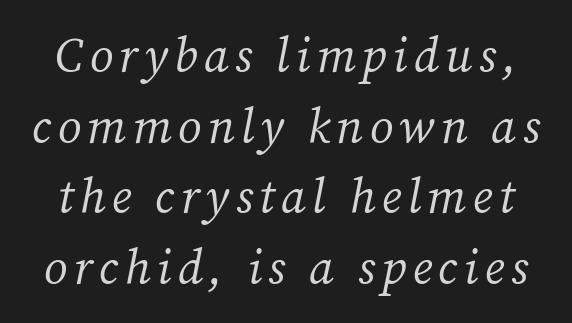
The image shows 48 px regular-weight serif type, italic (leaning right); set normal line spacing (1.47x), not underlined; medium stroke contrast and a medium x-height.
